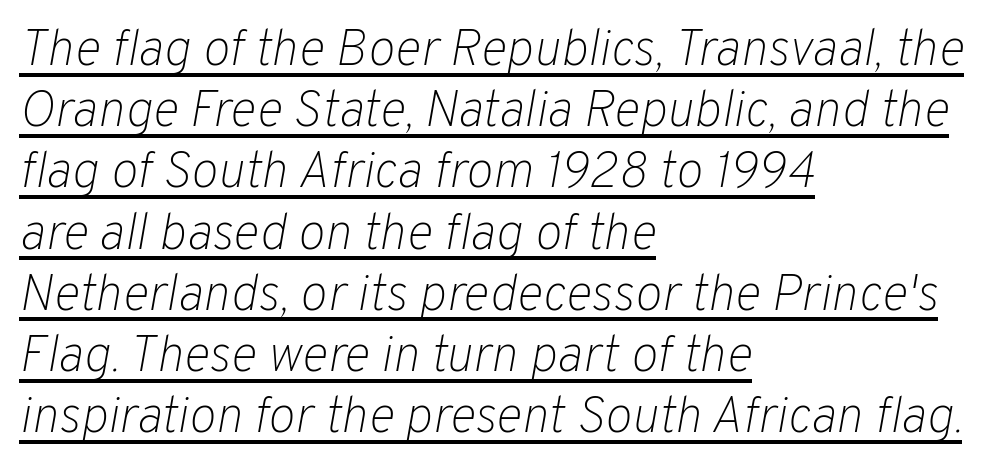
Does a line run under the words? Yes, clearly. The font's italic variant was chosen for this text. Letters have the restrained weight of plain body copy at most. The typesetter chose a ragged-right arrangement here.
